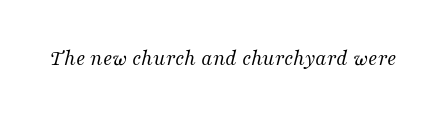
{"italic": "yes", "lean": "right", "slant_degrees": 16, "bold": "no", "underline": "no", "letter_spacing": "normal", "letter_spacing_em": 0.0, "glyph_px": 22}
